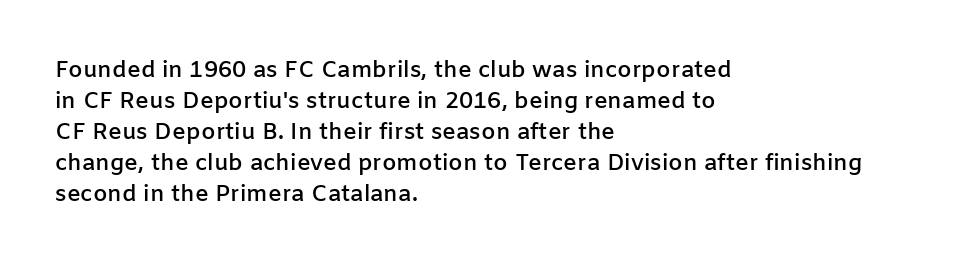
A bare baseline throughout the passage. The gaps between neighbouring characters are ordinary and unremarkable. These lines were composed using upright roman letters. Honestly, the row spacing looks completely unremarkable. In terms of weight, the rendering is demibold, just under bold. The typesetter chose a ragged-right arrangement here.
